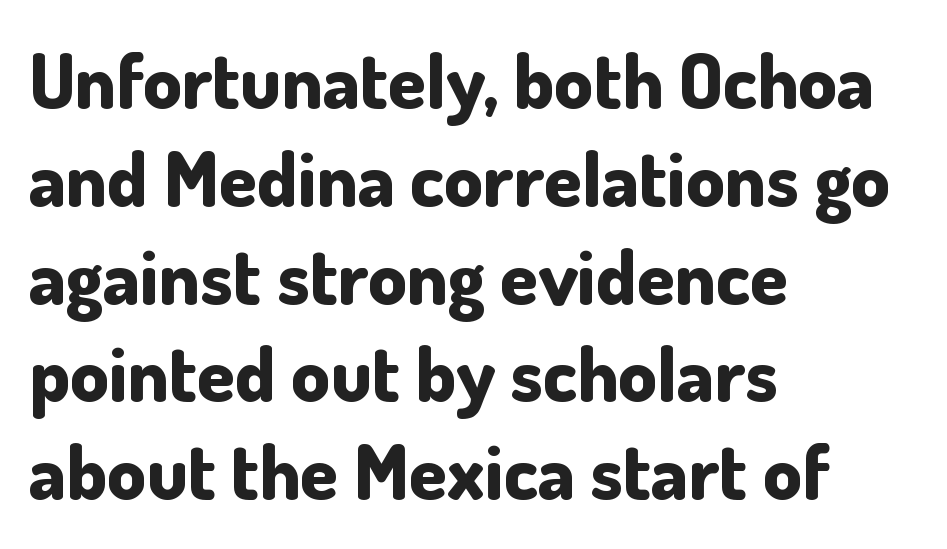
Observe the absence of serifs on each vertical stroke in this sample. Caption: multi-line text, flush left, ragged right. Proportional: the letters do not fall into vertical columns. You could call the tracking neutral — neither tight nor loose. It's the straight-up-and-down kind of type.
